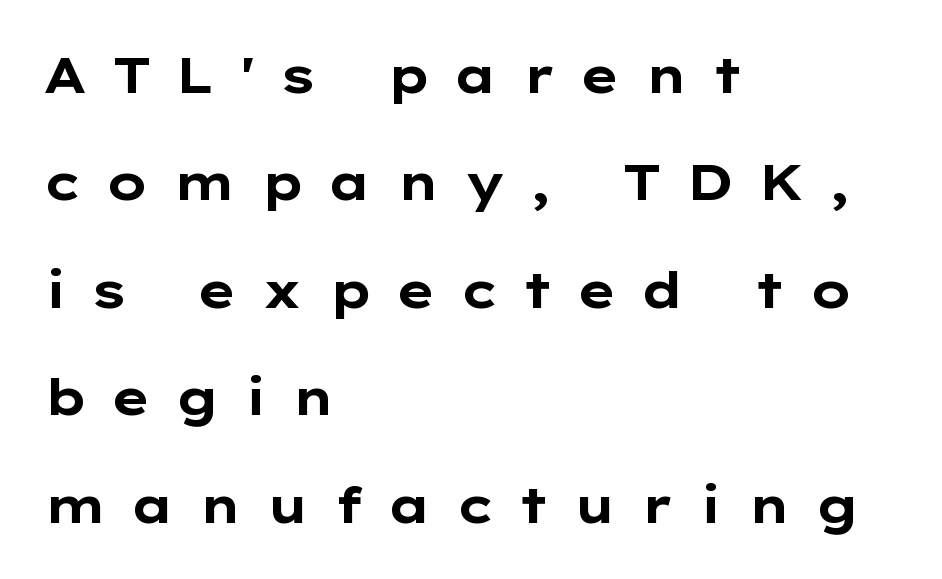
Lines of text with bare space underneath. There is plenty of visible air inserted between adjacent glyphs. Is the type bold? Yes — the strokes are clearly thick and heavy. Is there much room between lines? Yes — plenty of vertical air separates them. Note the varied advance widths — an 'i' is clearly narrower than an 'm'. Typeset ragged right — the left edge is the straight one.
